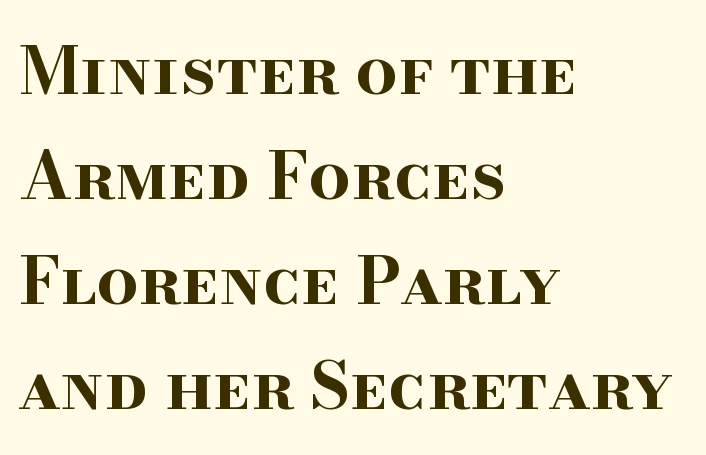
Q: Is the text bold? A: Yes.
Q: Is the text italic (slanted)? A: No, it is upright.
Q: Is the typeface a serif or a sans-serif typeface? A: Serif.
Q: Is the text underlined? A: No.
Q: How is the paragraph aligned? A: Left-aligned.
Q: Is the spacing between letters normal or unusually wide? A: Normal.
Q: Is the spacing between lines tight, normal or loose? A: Normal.
Q: Width (condensed, normal, or wide)? A: Wide.
Q: Stroke contrast? A: High.
Q: x-height? A: Small.
Q: Monospaced? A: No.
